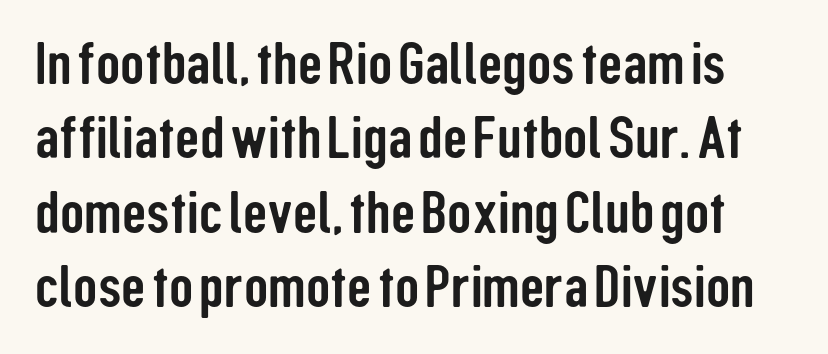
The face used here is proportionally spaced, like ordinary book or web type. Posture: straight, roman, zero tilt. Each word holds together tightly as a unit, with standard inter-letter gaps. Only glyphs here, with clear space below each row. Look at the bottom of the vertical strokes: they stop flat, with no serifs.
